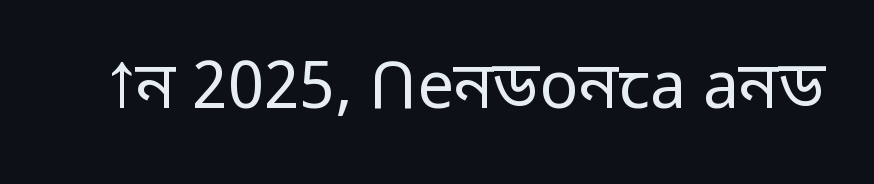
You can tell it's not italic because the verticals are truly vertical. Think of a printed novel: that variable character pitch is what you see here. This rendering employs a face without finishing strokes, i.e., a sans-serif. The area under the type is left untouched. On a weight scale, this lands at 450 or below.
